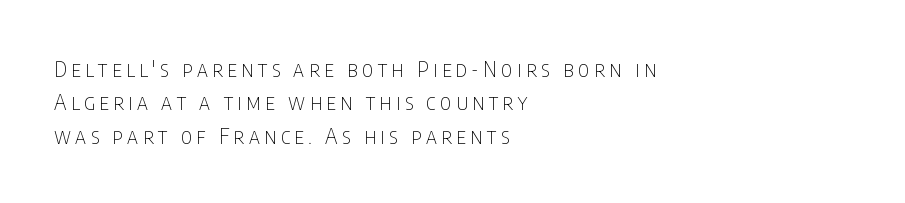
{"italic": "no", "bold": "no", "underline": "no", "align": "left", "line_spacing": "normal", "line_spacing_ratio": 1.52, "letter_spacing": "wide", "letter_spacing_em": 0.2, "glyph_px": 22}
